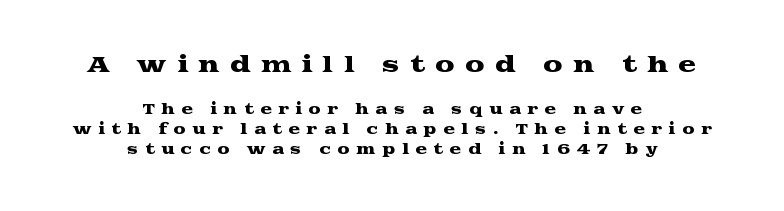
Layout note: lines centered. Bare-footed words on every line. Look at the glyph heights: the upper group is clearly the bigger setting. Observe the wide spacing: letters keep a clear distance from each other. The lettering stays uniformly vertical, giving the passage a roman look.
